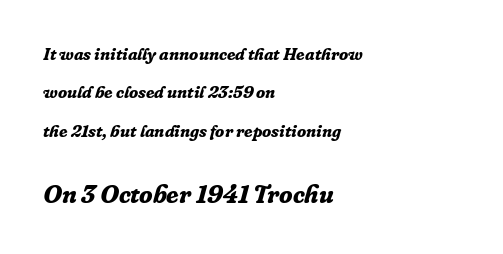
Q: Is the text bold? A: Yes.
Q: Is the text italic (slanted)? A: Yes, it leans right by about 16 degrees.
Q: Is the text underlined? A: No.
Q: How is the paragraph aligned? A: Left-aligned.
Q: Is the spacing between letters normal or unusually wide? A: Normal.
Q: Is the spacing between lines tight, normal or loose? A: Loose.
Q: Which block of text is set in a larger size, the first (top) or the second (bottom)? A: The second (bottom) one.
